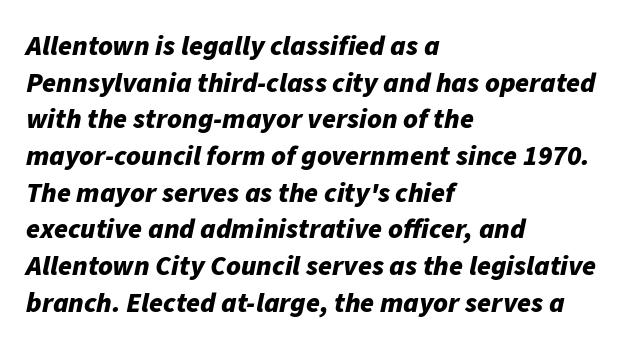
Q: Is the text bold? A: Yes.
Q: Is the text italic (slanted)? A: Yes, it leans right by about 11 degrees.
Q: Is the text underlined? A: No.
Q: How is the paragraph aligned? A: Left-aligned.
Q: Is the spacing between letters normal or unusually wide? A: Normal.
Q: Is the spacing between lines tight, normal or loose? A: Normal.
Q: Width (condensed, normal, or wide)? A: Normal.
Q: Stroke contrast? A: Low.
Q: x-height? A: Medium.
Q: Monospaced? A: No.
